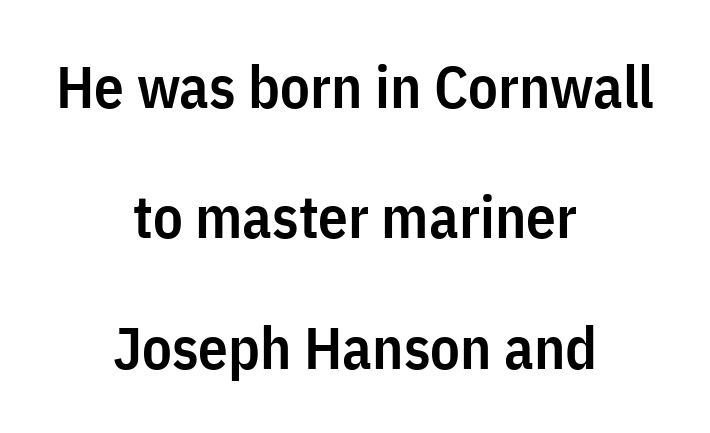
{"serif": "no", "italic": "no", "bold": "semi", "weight": "semibold", "width": "condensed", "stroke_contrast": "low", "x_height": "medium", "monospaced": "no", "underline": "no", "align": "center", "line_spacing": "loose", "line_spacing_ratio": 2.21, "letter_spacing": "normal", "letter_spacing_em": 0.0, "glyph_px": 59}
